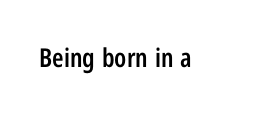
{"italic": "no", "bold": "semi", "underline": "no", "letter_spacing": "normal", "letter_spacing_em": 0.0, "glyph_px": 26}
